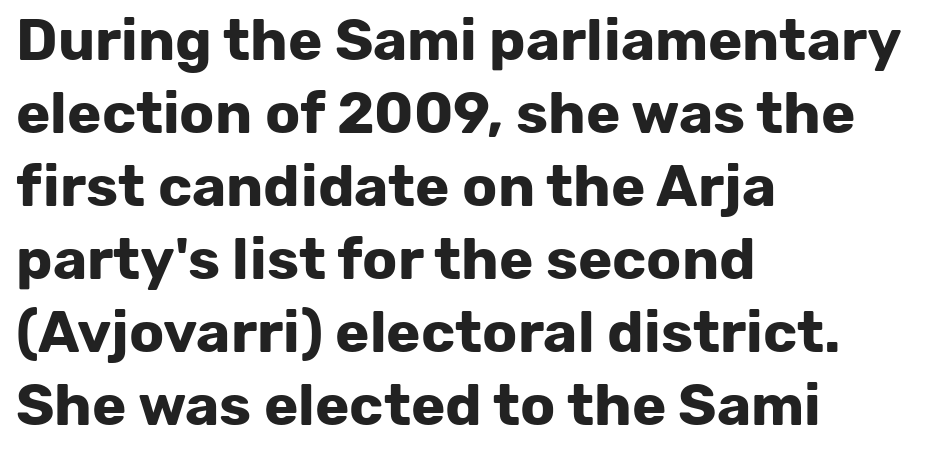
You could not count columns in this text — the font is proportionally spaced. Classification — sans serif. Vertical spacing — default. Visually the block forms a straight wall on the left and a jagged coastline on the right. Check the space under the baseline: it is left empty.
